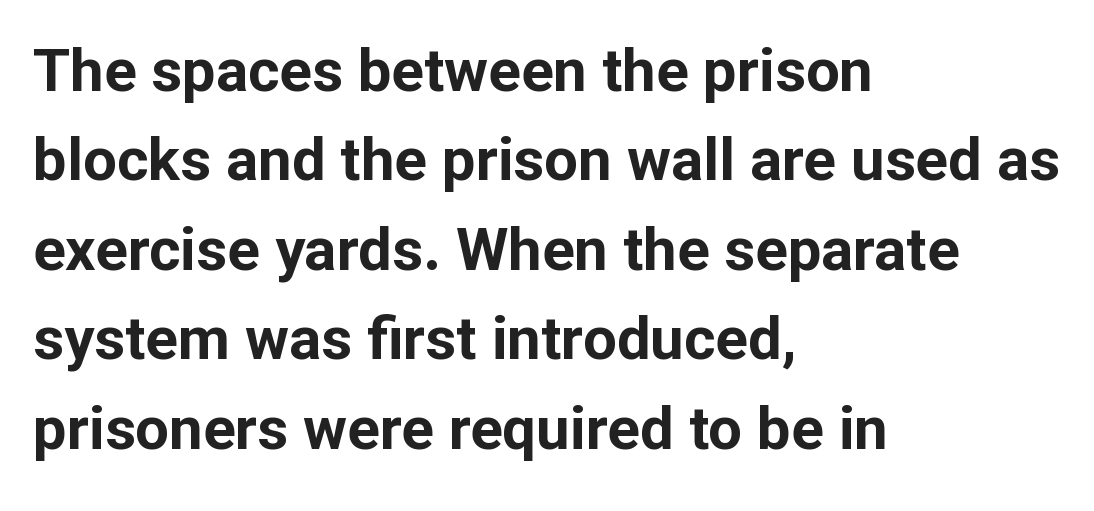
{"serif": "no", "italic": "no", "bold": "yes", "weight": "bold", "width": "normal", "stroke_contrast": "low", "x_height": "medium", "monospaced": "no", "underline": "no", "align": "left", "line_spacing": "normal", "line_spacing_ratio": 1.49, "letter_spacing": "normal", "letter_spacing_em": 0.0, "glyph_px": 60}
